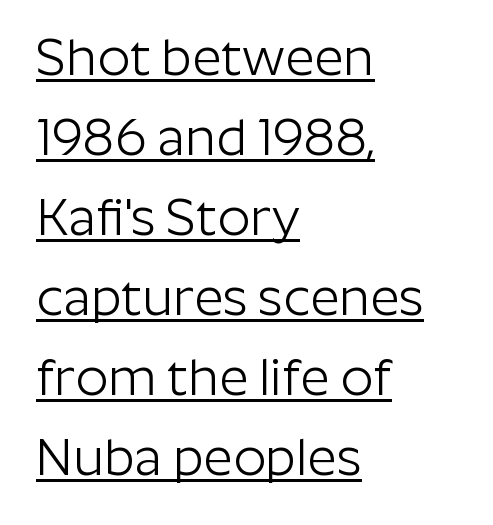
The rag falls on the right side of this text block. Posture: upright roman. Regular leading. Regarding serifs, this sample does without them. Is the letter spacing exaggerated? No — it looks like the ordinary default.
